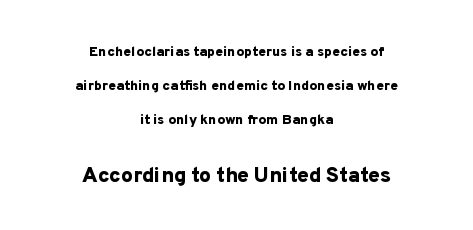
Horizontal bands of white between lines are thick stripes. Character size in the trailing block exceeds that of the leading block. The gaps between neighbouring characters are ordinary and unremarkable. Bold? Absolutely — the strokes are thick and heavy.
